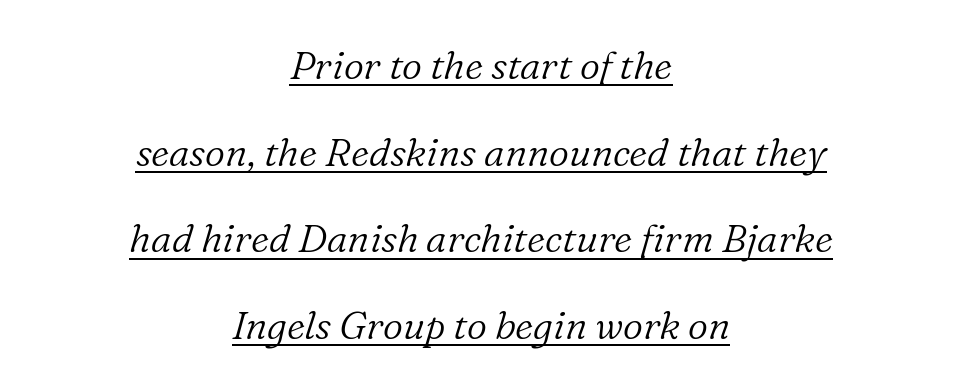
The image shows 39 px light serif type, italic (leaning right); set centered, loose line spacing (2.22x), normal letter spacing, underlined; low stroke contrast and a medium x-height.
